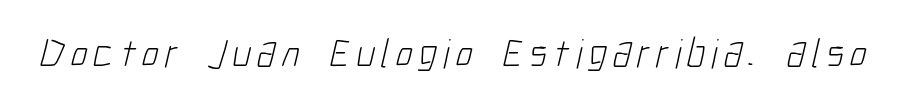
{"serif": "no", "bold": "no", "weight": "light", "width": "condensed", "stroke_contrast": "low", "x_height": "medium", "monospaced": "no", "underline": "no", "glyph_px": 41}
